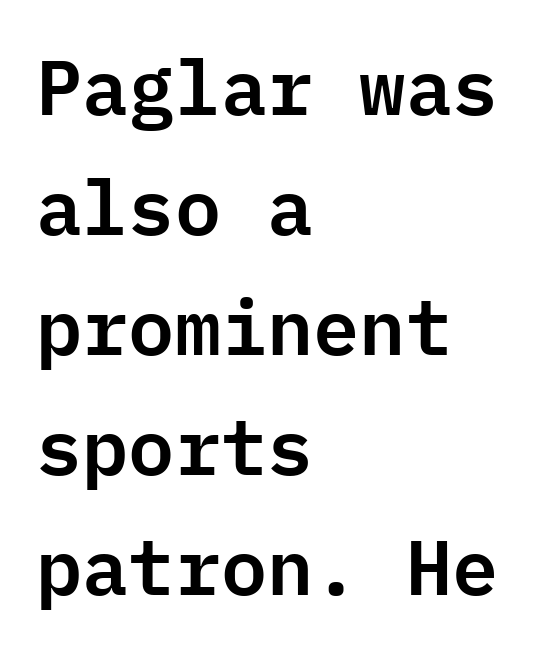
{"serif": "no", "italic": "no", "width": "normal", "stroke_contrast": "low", "x_height": "medium", "monospaced": "yes", "underline": "no", "align": "left", "line_spacing": "normal", "line_spacing_ratio": 1.56, "letter_spacing": "normal", "letter_spacing_em": 0.0, "glyph_px": 77}
